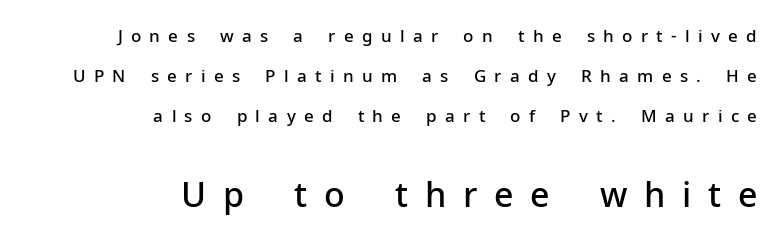
The image shows 34 px semibold sans-serif type, upright; set right-aligned, loose line spacing (2.35x), unusually wide letter spacing (+0.49 em), not underlined; the second (bottom) block is 2.0x larger; low stroke contrast and a medium x-height.
